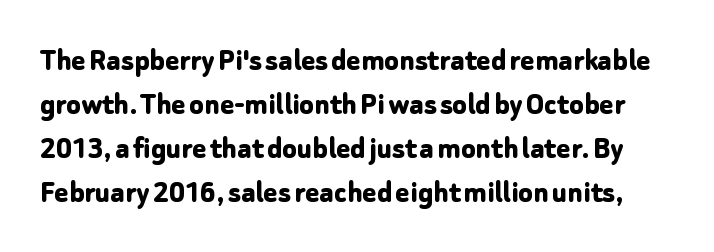
The image shows 33 px bold sans-serif type, upright; set normal line spacing (1.33x), normal letter spacing, not underlined; low stroke contrast and a medium x-height.
